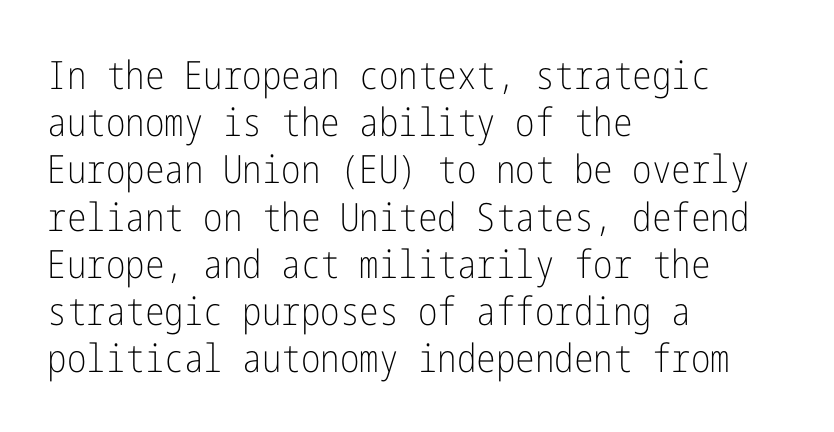
No italicization has been applied; the sample stays upright. Examine the stroke ends and you'll find no serifs. Visually the block forms a straight wall on the left and a jagged coastline on the right. A quiet, ordinary-to-light weight characterises the typeface. The space directly below the letters is spotless.
